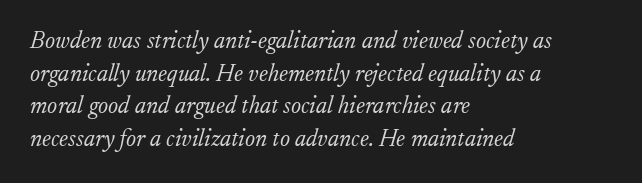
{"italic": "yes", "lean": "right", "slant_degrees": 17, "bold": "no", "underline": "no", "align": "left", "line_spacing": "normal", "line_spacing_ratio": 1.36, "letter_spacing": "normal", "letter_spacing_em": 0.0, "glyph_px": 24}
